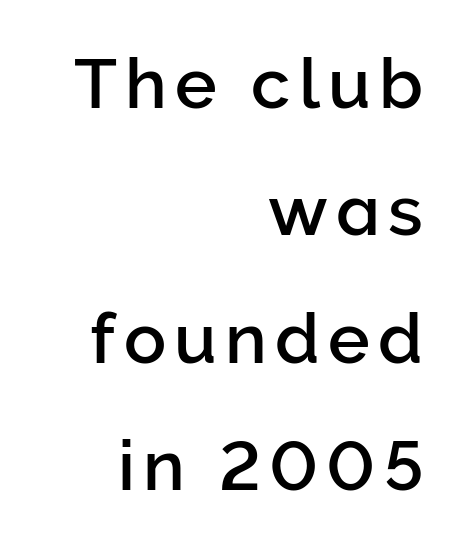
{"serif": "no", "italic": "no", "width": "normal", "stroke_contrast": "low", "x_height": "medium", "monospaced": "no", "underline": "no", "align": "right", "line_spacing_ratio": 1.82, "glyph_px": 70}
